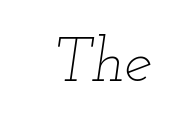
The image shows 63 px thin, wide type, italic (leaning right); set normal letter spacing, not underlined; low stroke contrast and a small x-height.
